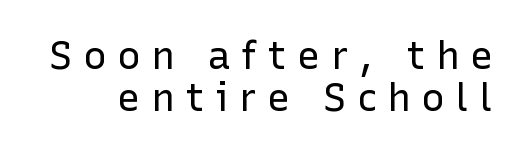
The image shows 39 px regular-weight sans-serif type, upright; set tight line spacing (1.07x), unusually wide letter spacing (+0.27 em), not underlined; low stroke contrast and a medium x-height.
